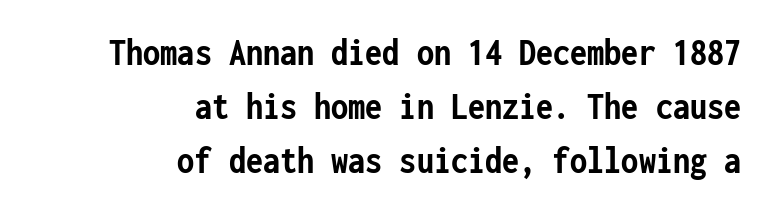
The image shows 39 px semibold, condensed sans-serif type, upright, monospaced; set right-aligned, normal line spacing (1.38x), normal letter spacing, not underlined; low stroke contrast and a medium x-height.
